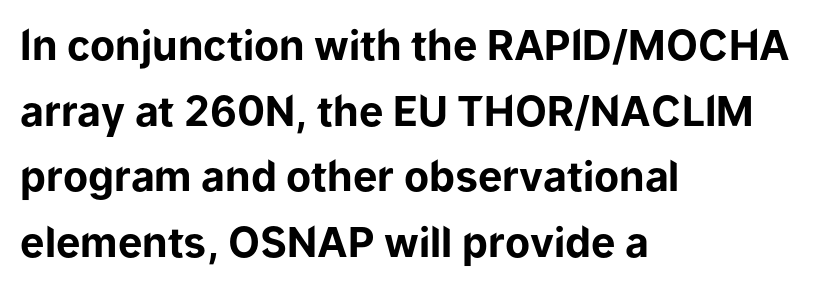
{"serif": "no", "italic": "no", "bold": "yes", "weight": "bold", "width": "normal", "stroke_contrast": "low", "x_height": "medium", "monospaced": "no", "underline": "no", "align": "left", "line_spacing": "normal", "line_spacing_ratio": 1.6, "letter_spacing": "normal", "letter_spacing_em": 0.0, "glyph_px": 41}
